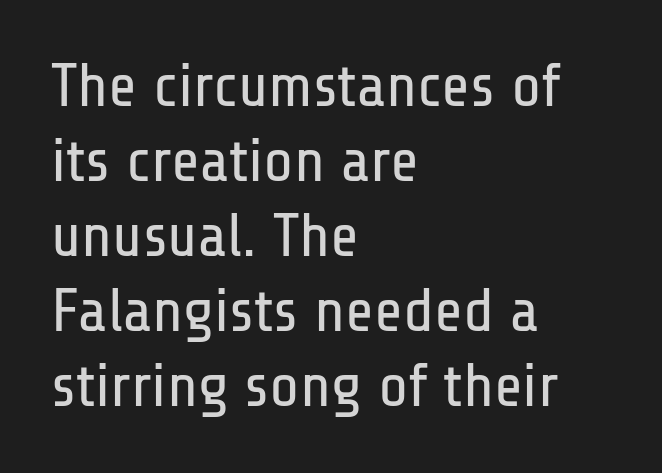
{"serif": "no", "italic": "no", "bold": "no", "weight": "regular", "width": "condensed", "stroke_contrast": "low", "x_height": "medium", "monospaced": "no", "underline": "no", "align": "left", "line_spacing_ratio": 1.21, "letter_spacing": "normal", "letter_spacing_em": 0.0, "glyph_px": 62}
